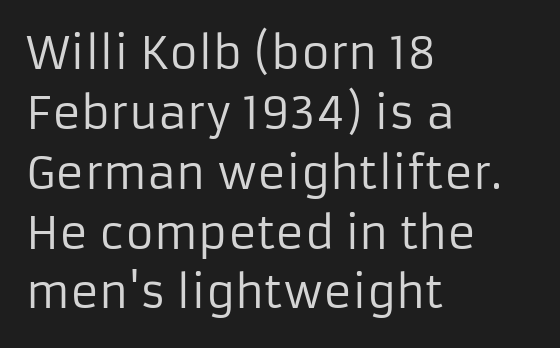
The typeface chosen for these lines omits serifs. The space beneath each line is pristine and unruled. The letterforms sit at book weight or below. Spacing verdict: proportional, widths tailored to each character. Nothing unusual about the tracking: characters are spaced as the font intends.
